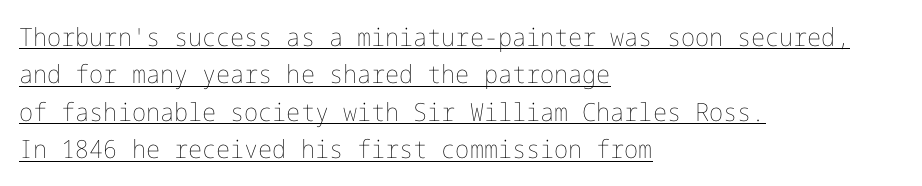
{"italic": "no", "bold": "no", "underline": "yes", "align": "left", "line_spacing": "normal", "line_spacing_ratio": 1.5, "letter_spacing": "normal", "letter_spacing_em": 0.0, "glyph_px": 25}
